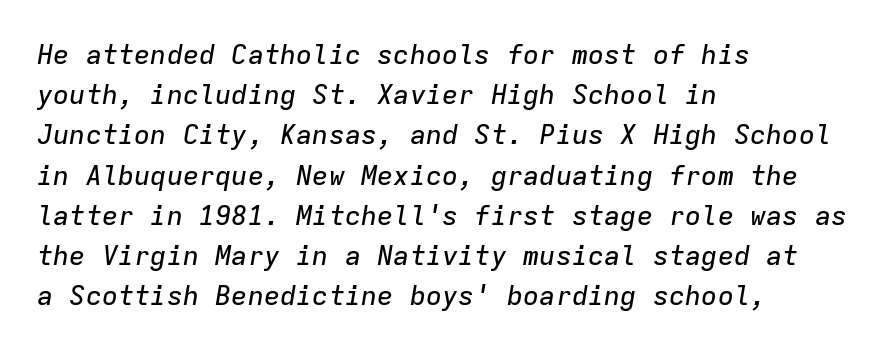
It's the slanting kind of type. Here the glyphs are tracked normally, forming tight word shapes. This sample is left-justified, so line endings fall wherever the words run out. A clean baseline with only descenders dipping below it. What's the leading like? Ordinary, nothing unusual.
